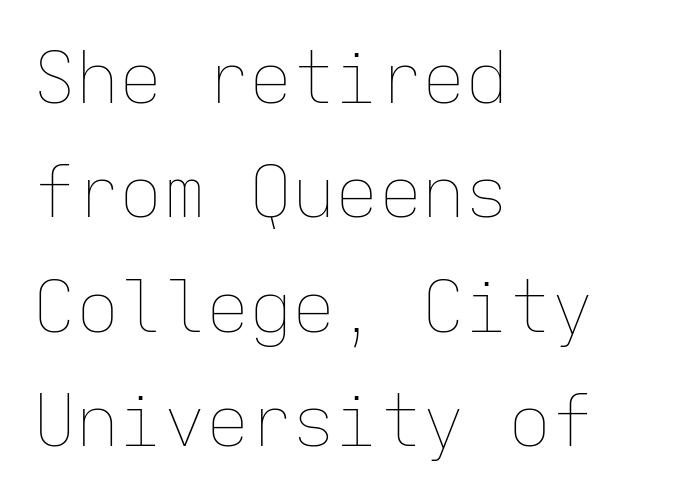
Q: Is the text bold? A: No.
Q: Is the text italic (slanted)? A: No, it is upright.
Q: Is the text underlined? A: No.
Q: How is the paragraph aligned? A: Left-aligned.
Q: Is the spacing between letters normal or unusually wide? A: Normal.
Q: Is the spacing between lines tight, normal or loose? A: Normal.
Q: Width (condensed, normal, or wide)? A: Normal.
Q: Stroke contrast? A: Low.
Q: x-height? A: Medium.
Q: Monospaced? A: Yes.
